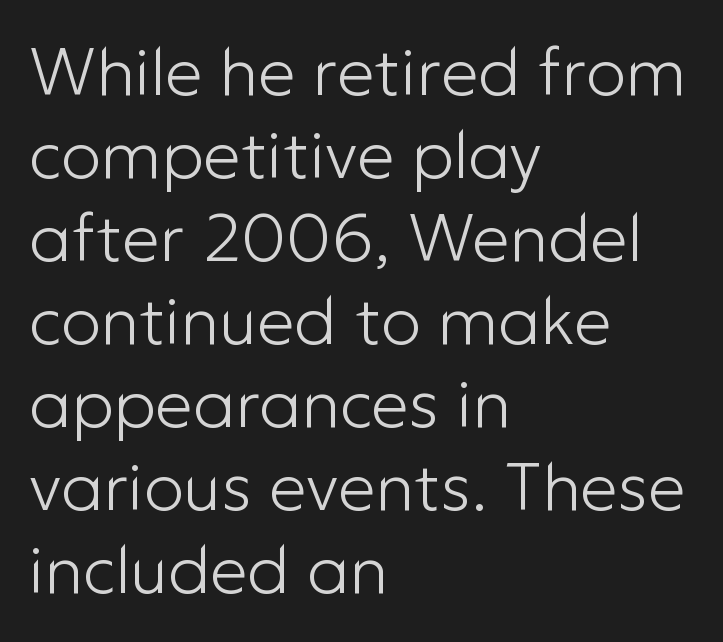
The image shows 67 px light sans-serif type, upright; set left-aligned, line spacing 1.24x, normal letter spacing, not underlined; low stroke contrast and a medium x-height.
